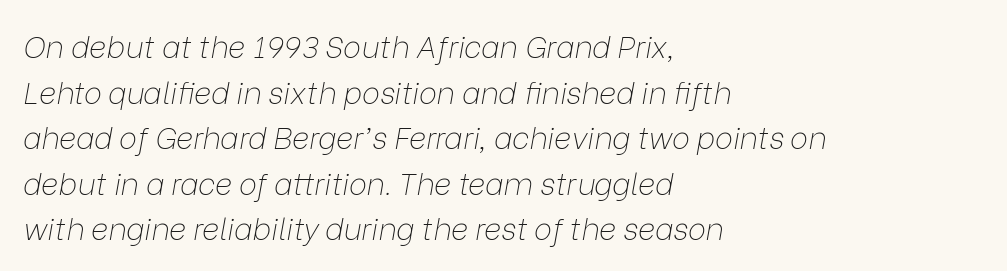
Only glyphs here, with clear space below each row. It's the slanting kind of type. Typeset ragged right — the left edge is the straight one. The typeface has the unassuming heft of standard copy or less. Does the leading feel generous? No, just average. Observe the ordinary spacing: letters are neighbours, not strangers.
